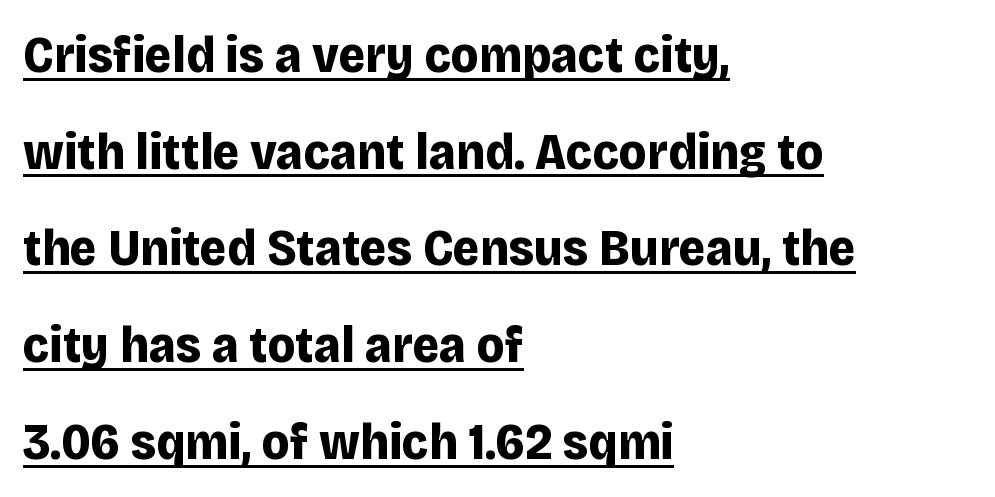
Spacing verdict: proportional, widths tailored to each character. Unlike italic type, these characters show no tilt at all. The strokes are fattened all the way to bold. The passage shown is typeset with a sans-serif family.
